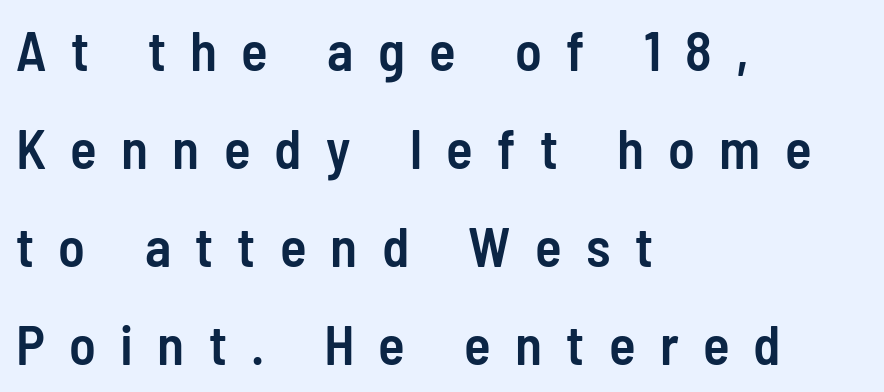
The image shows 55 px semibold, condensed sans-serif type, upright; set left-aligned, line spacing 1.78x, unusually wide letter spacing (+0.44 em), not underlined; low stroke contrast and a medium x-height.
